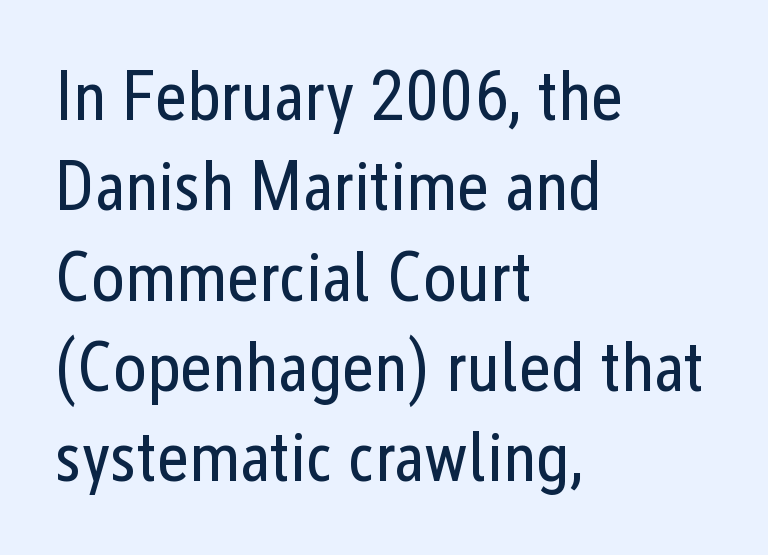
Notice how the stems are strictly vertical — no italics here. The weight would be labelled regular, book, light, or lighter still. This sample is left-justified, so line endings fall wherever the words run out. Spacing verdict: proportional, widths tailored to each character.
